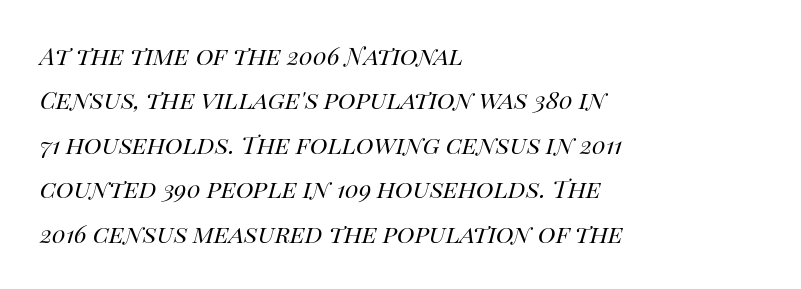
Q: Is the text bold? A: No.
Q: Is the text italic (slanted)? A: Yes, it leans right by about 14 degrees.
Q: Is the text underlined? A: No.
Q: How is the paragraph aligned? A: Left-aligned.
Q: Is the spacing between letters normal or unusually wide? A: Normal.
Q: Is the spacing between lines tight, normal or loose? A: Normal.
Q: Width (condensed, normal, or wide)? A: Normal.
Q: Stroke contrast? A: High.
Q: x-height? A: Large.
Q: Monospaced? A: No.
